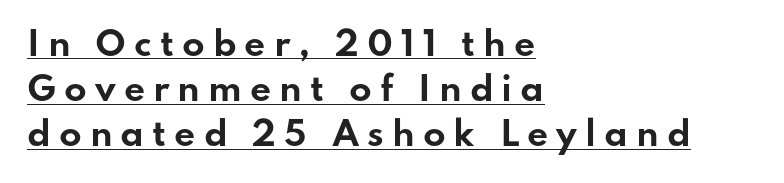
Q: Is the text bold? A: Yes.
Q: Is the text italic (slanted)? A: No, it is upright.
Q: Is the typeface a serif or a sans-serif typeface? A: Sans-serif.
Q: Is the text underlined? A: Yes.
Q: How is the paragraph aligned? A: Left-aligned.
Q: Is the spacing between letters normal or unusually wide? A: Unusually wide.
Q: Is the spacing between lines tight, normal or loose? A: Normal.
Q: Width (condensed, normal, or wide)? A: Wide.
Q: Stroke contrast? A: Low.
Q: x-height? A: Small.
Q: Monospaced? A: No.
